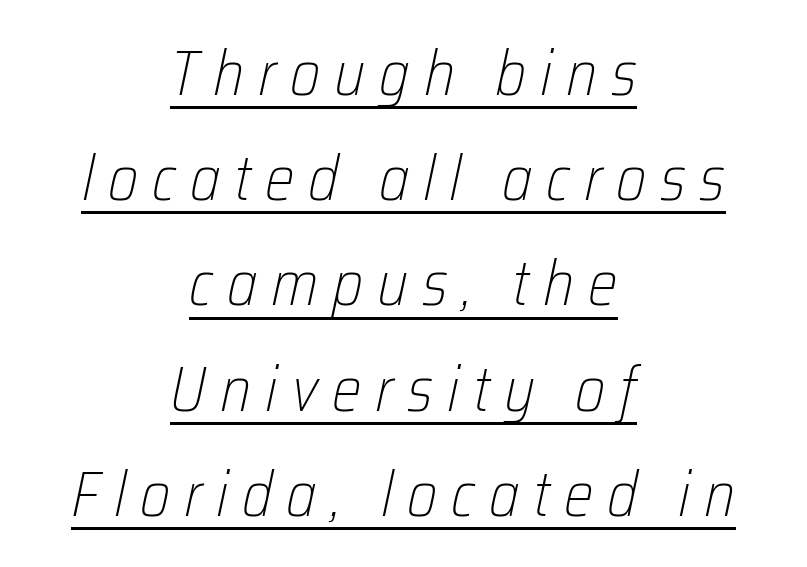
{"italic": "yes", "lean": "right", "slant_degrees": 12, "bold": "no", "weight": "light", "width": "condensed", "stroke_contrast": "low", "x_height": "medium", "monospaced": "no", "underline": "yes", "align": "center", "line_spacing": "normal", "line_spacing_ratio": 1.67, "letter_spacing": "wide", "letter_spacing_em": 0.22, "glyph_px": 63}
